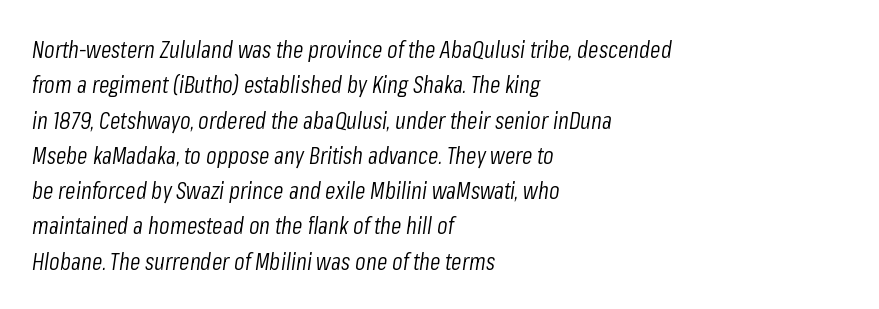
{"italic": "yes", "lean": "right", "slant_degrees": 8, "bold": "no", "underline": "no", "align": "left", "line_spacing": "normal", "line_spacing_ratio": 1.47, "letter_spacing": "normal", "letter_spacing_em": 0.0, "glyph_px": 24}
